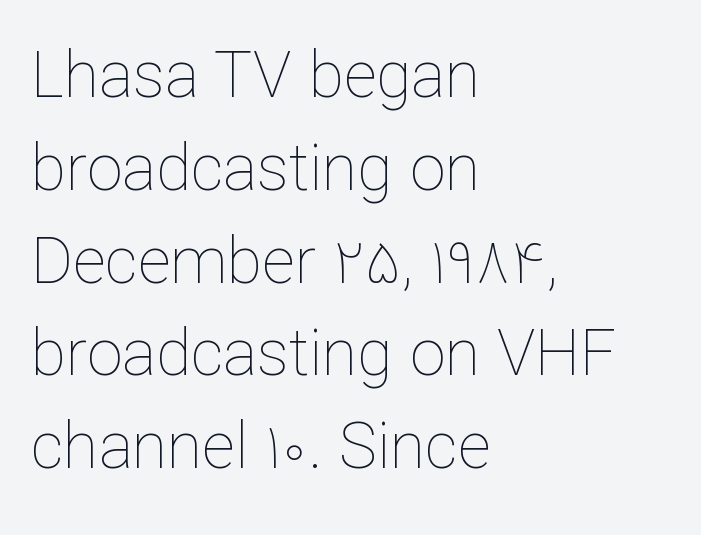
The image shows 64 px thin type, upright; set left-aligned, normal line spacing (1.45x), normal letter spacing, not underlined; low stroke contrast and a medium x-height.
